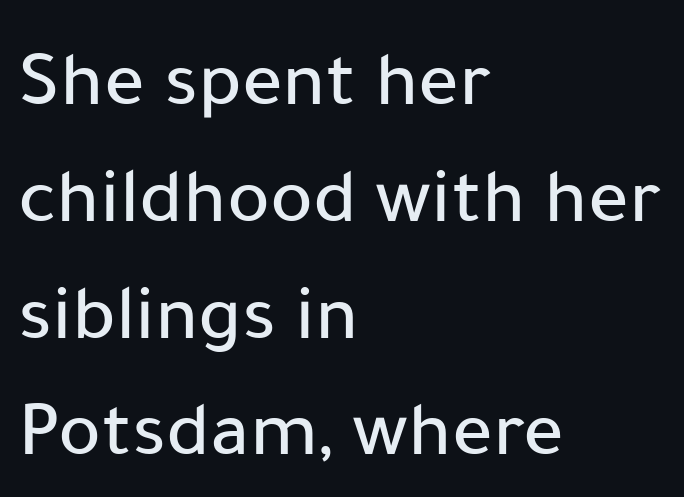
The image shows 80 px sans-serif type, upright; set left-aligned, normal line spacing (1.46x), normal letter spacing, not underlined; low stroke contrast and a medium x-height.
